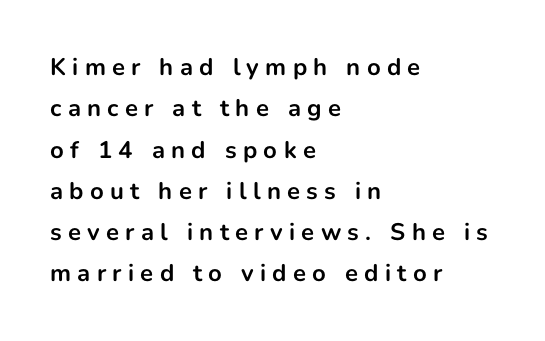
The image shows 24 px bold type, upright; set left-aligned, line spacing 1.72x, unusually wide letter spacing (+0.26 em), not underlined.
